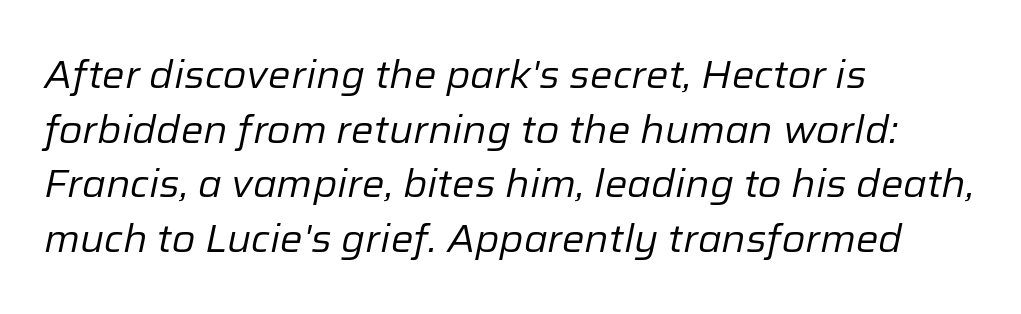
The area under the type is left untouched. Tracking here is standard; glyphs follow each other at the usual distance. No chunkiness to these letters — they're not bold. The lines sit at an ordinary, default distance from one another. In terms of posture, this sample is oblique.
